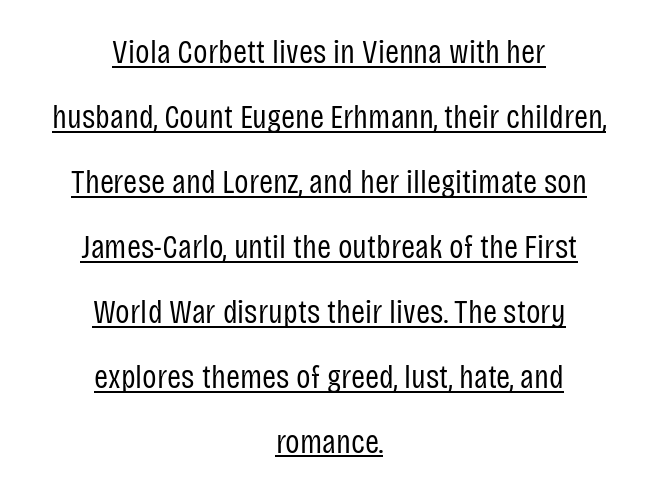
Leftover space on each line is divided equally before and after the words. In terms of leading, this rendering errs on the spacious side. A continuous stroke trails under the words, as in a hyperlink. Standard letterfit; no display-style spreading of the glyphs. Unbolded letterforms with no extra heft. Proportional: the letters do not fall into vertical columns.
